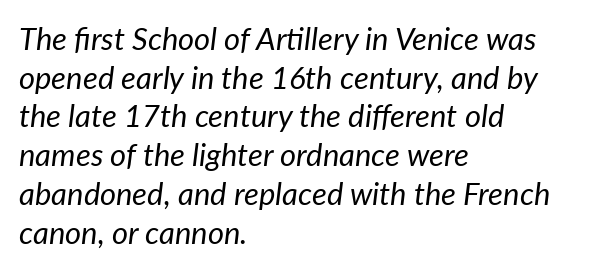
Q: Is the text bold? A: No.
Q: Is the text italic (slanted)? A: Yes, it leans right by about 7 degrees.
Q: Is the text underlined? A: No.
Q: How is the paragraph aligned? A: Left-aligned.
Q: Is the spacing between letters normal or unusually wide? A: Normal.
Q: Is the spacing between lines tight, normal or loose? A: Normal.
Q: Width (condensed, normal, or wide)? A: Normal.
Q: Stroke contrast? A: Low.
Q: x-height? A: Medium.
Q: Monospaced? A: No.
